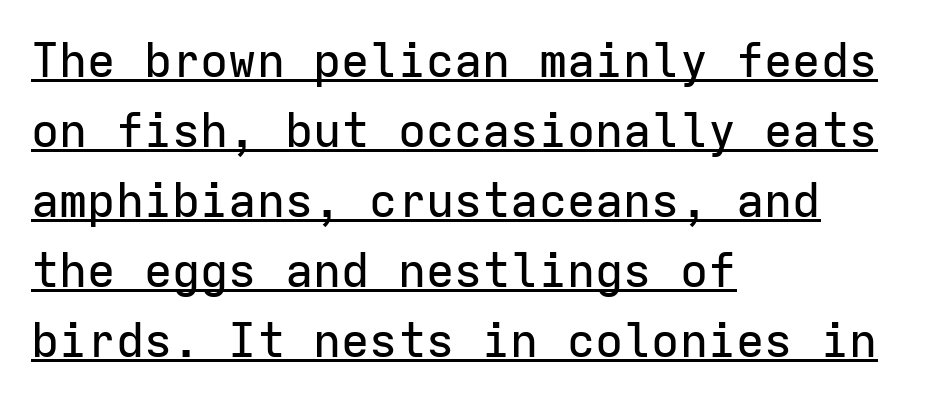
The image shows 47 px sans-serif type, upright, monospaced; set left-aligned, normal line spacing (1.49x), normal letter spacing, underlined; low stroke contrast and a medium x-height.
